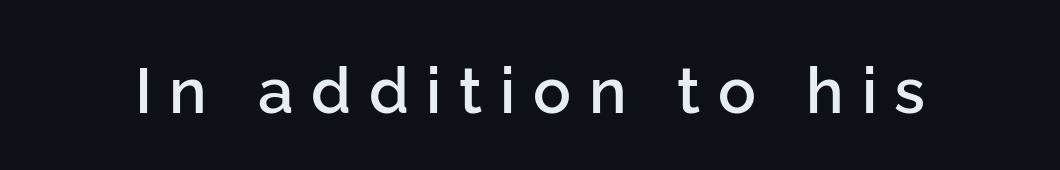
Is this a fixed-width face? No — the glyphs have proportional, varying widths. Each word looks stretched out because of the extra space between its letters. Descender tails drop into unmarked territory. Set as a demibold, roughly 600 on the weight scale. Is there any slant? The stems are plumb.
